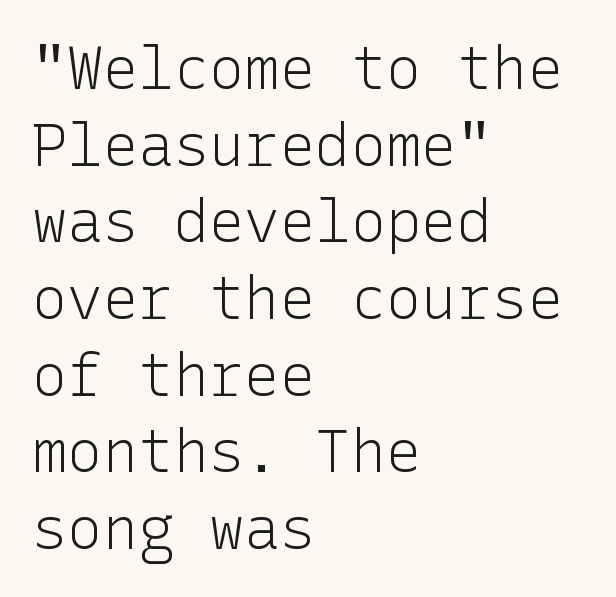
The image shows 59 px light sans-serif type, upright; set left-aligned, normal line spacing (1.3x), normal letter spacing, not underlined; low stroke contrast and a medium x-height.
